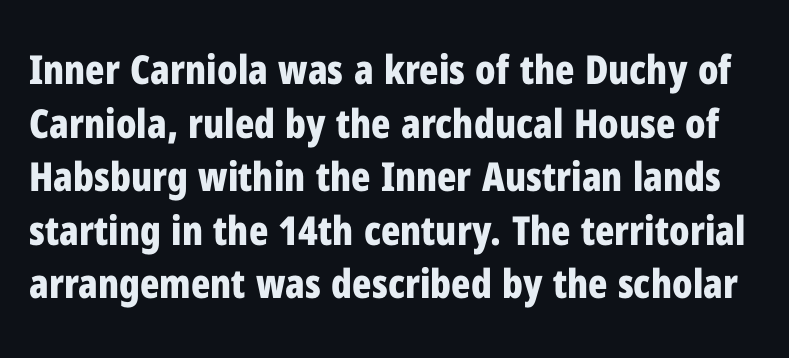
The image shows 40 px bold, condensed sans-serif type, upright; set normal line spacing (1.34x), normal letter spacing, not underlined; low stroke contrast and a medium x-height.
